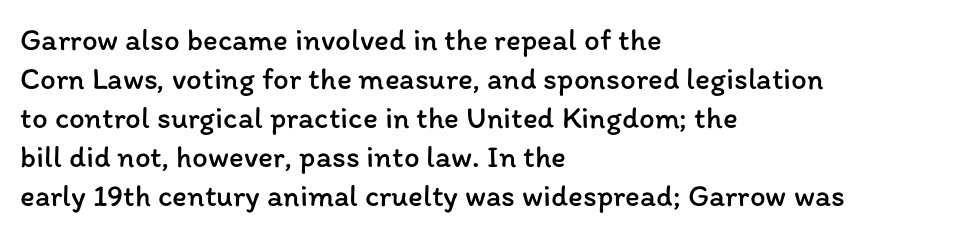
The image shows 31 px regular-weight type, upright; set left-aligned, normal line spacing (1.26x), normal letter spacing, not underlined; low stroke contrast and a medium x-height.
